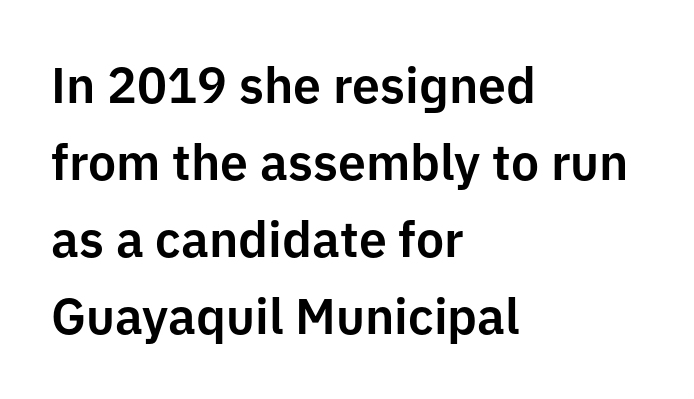
Upright lettering throughout. The rendering uses natural spacing where letterforms have individual widths. Does the copy run flush right? No — it runs flush left. How are the letters spaced? Ordinarily, with no added tracking. The face used here is a sans, in the tradition of grotesques and geometrics.
